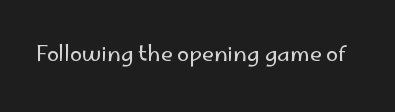
The image shows 22 px text type, upright; set normal letter spacing, not underlined.
